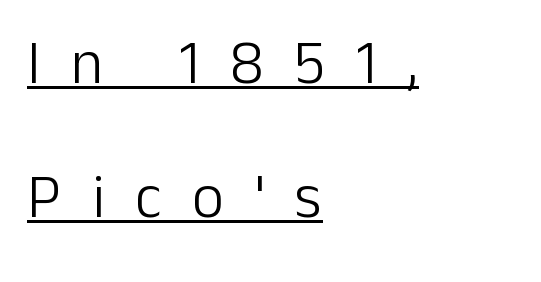
Compared with undecorated copy, this sample adds a rule below the words. Looks like regular typesetting: each glyph gets only the width it needs. In terms of letterspacing, this is a distinctly airy, spread setting. Weight: regular or lighter.
